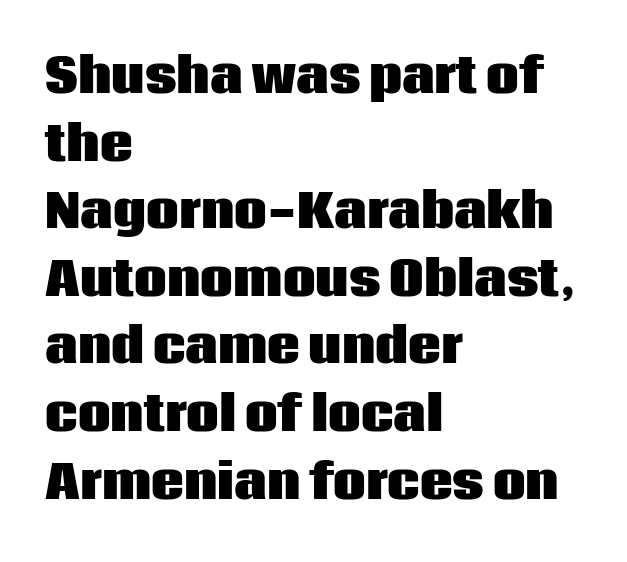
Looks like regular typesetting: each glyph gets only the width it needs. In CSS terms this would be text-align: left. The area under the type is left untouched. Inter-character spacing is left at the font's built-in metrics. The face used here has the dense, thick strokes of a bold. The rendering uses a moderate line-height, typical for paragraphs.
